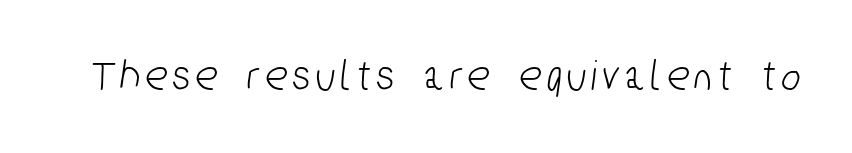
Q: Is the typeface a serif or a sans-serif typeface? A: Sans-serif.
Q: Is the text underlined? A: No.
Q: Width (condensed, normal, or wide)? A: Condensed.
Q: Stroke contrast? A: Low.
Q: x-height? A: Medium.
Q: Monospaced? A: No.
